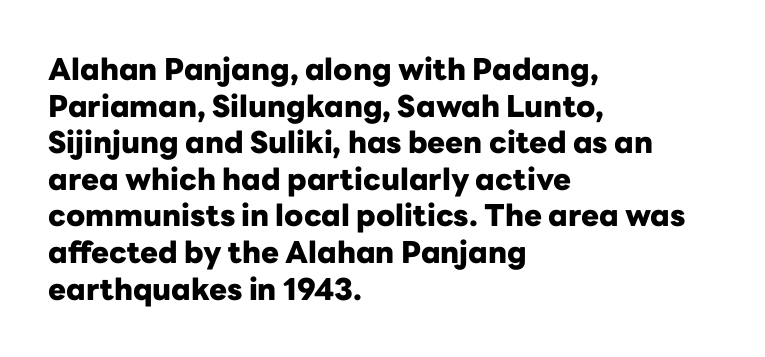
{"serif": "no", "italic": "no", "bold": "yes", "weight": "heavy", "width": "normal", "stroke_contrast": "low", "x_height": "medium", "monospaced": "no", "underline": "no", "align": "left", "line_spacing_ratio": 1.22, "letter_spacing": "normal", "letter_spacing_em": 0.0, "glyph_px": 30}
